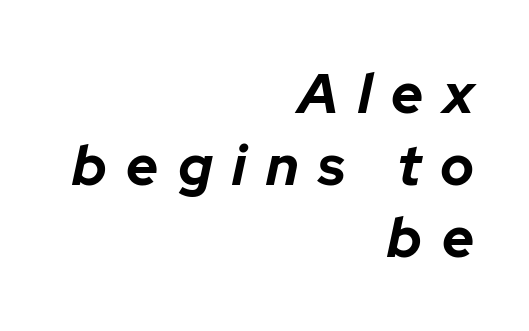
Q: Is the text bold? A: Yes.
Q: Is the text italic (slanted)? A: Yes, it leans right by about 12 degrees.
Q: Is the text underlined? A: No.
Q: How is the paragraph aligned? A: Right-aligned.
Q: Is the spacing between letters normal or unusually wide? A: Unusually wide.
Q: Is the spacing between lines tight, normal or loose? A: Normal.
Q: Width (condensed, normal, or wide)? A: Normal.
Q: Stroke contrast? A: Low.
Q: x-height? A: Medium.
Q: Monospaced? A: No.
